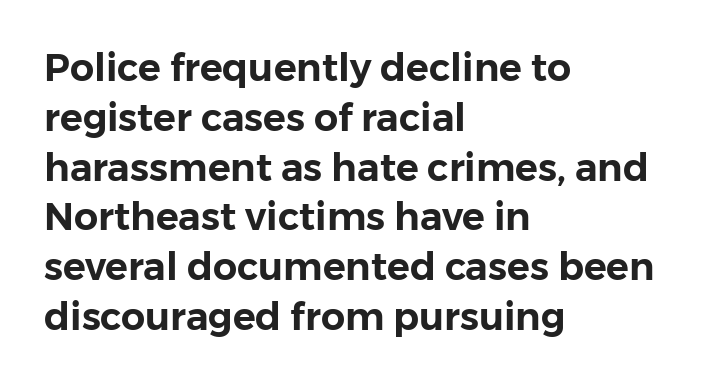
{"serif": "no", "italic": "no", "width": "normal", "stroke_contrast": "low", "x_height": "medium", "monospaced": "no", "underline": "no", "align": "left", "line_spacing": "normal", "line_spacing_ratio": 1.31, "letter_spacing": "normal", "letter_spacing_em": 0.0, "glyph_px": 38}
